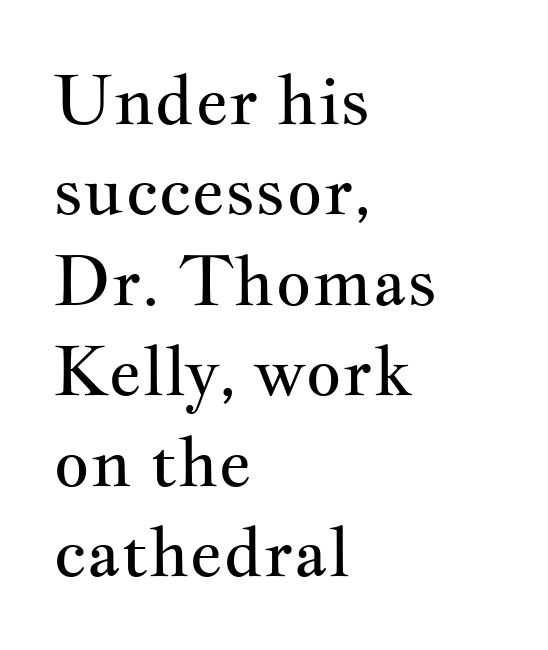
Q: Is the text bold? A: No.
Q: Is the text italic (slanted)? A: No, it is upright.
Q: Is the typeface a serif or a sans-serif typeface? A: Serif.
Q: Is the text underlined? A: No.
Q: How is the paragraph aligned? A: Left-aligned.
Q: Is the spacing between letters normal or unusually wide? A: Normal.
Q: Is the spacing between lines tight, normal or loose? A: Normal.
Q: Width (condensed, normal, or wide)? A: Wide.
Q: Stroke contrast? A: Medium.
Q: x-height? A: Small.
Q: Monospaced? A: No.
